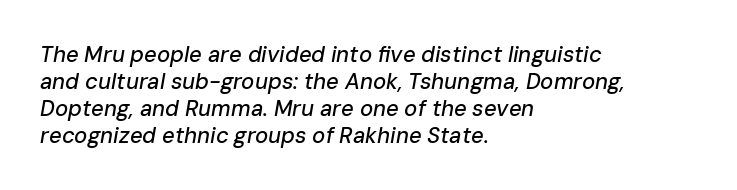
The passage shown is not underscored anywhere. The font's italic variant was chosen for this text. Typeset ragged right — the left edge is the straight one. How are the letters spaced? Ordinarily, with no added tracking.
